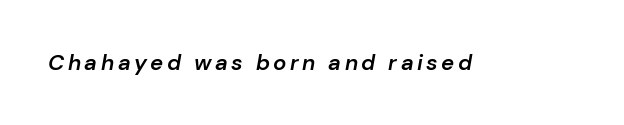
{"italic": "yes", "lean": "right", "slant_degrees": 10, "bold": "semi", "underline": "no", "glyph_px": 22}
